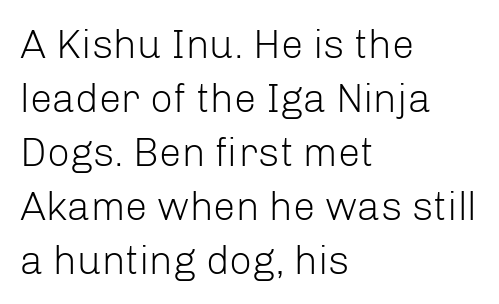
The image shows 40 px light sans-serif type, upright; set left-aligned, normal line spacing (1.35x), normal letter spacing, not underlined; low stroke contrast and a medium x-height.
